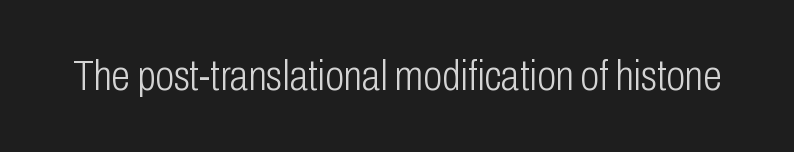
{"serif": "no", "italic": "no", "bold": "no", "weight": "light", "width": "condensed", "stroke_contrast": "low", "x_height": "medium", "monospaced": "no", "underline": "no", "letter_spacing": "normal", "letter_spacing_em": 0.0, "glyph_px": 43}
